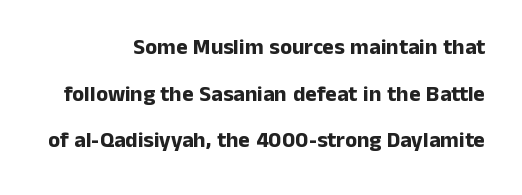
The image shows 22 px bold type, upright; set right-aligned, loose line spacing (2.12x), normal letter spacing, not underlined.
